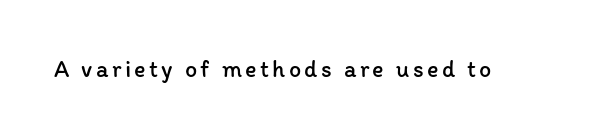
Only glyphs here, with clear space below each row. Posture: upright roman. The font is comparable to plain body text, perhaps lighter.
